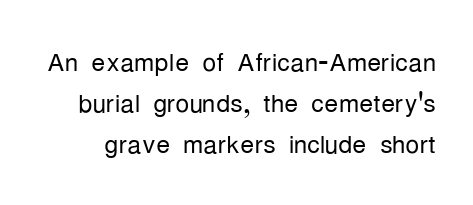
The image shows 35 px light, condensed sans-serif type, upright; set line spacing 1.17x, normal letter spacing, not underlined; low stroke contrast and a medium x-height.
